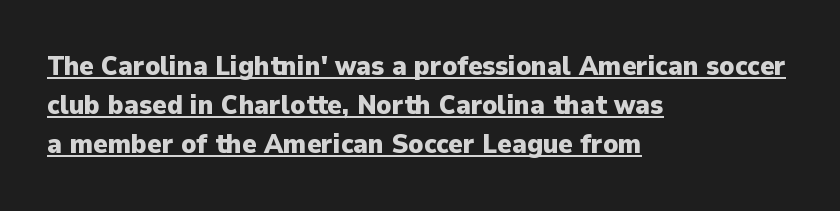
{"italic": "no", "bold": "yes", "underline": "yes", "align": "left", "line_spacing": "normal", "line_spacing_ratio": 1.45, "letter_spacing": "normal", "letter_spacing_em": 0.0, "glyph_px": 27}
